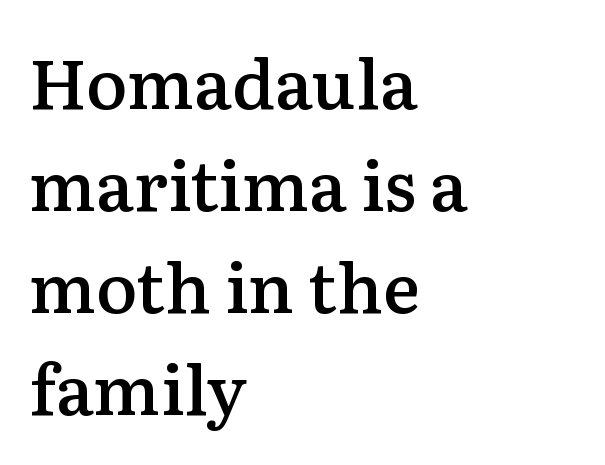
No italicization has been applied; the sample stays upright. Letter spacing: default. If you drew a ruler down the left edge, every line would touch it. Think of a printed novel: that variable character pitch is what you see here. Its strokes are somewhat broadened, the hallmark of semibold type.
